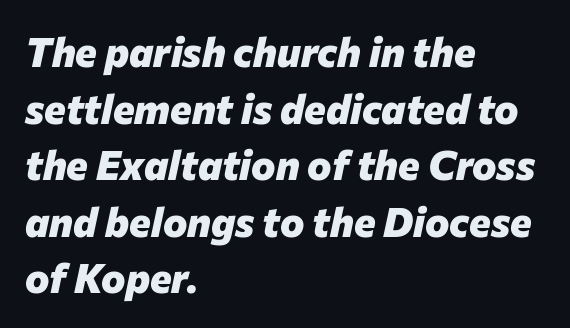
{"italic": "yes", "lean": "right", "slant_degrees": 12, "bold": "yes", "weight": "heavy", "width": "normal", "stroke_contrast": "low", "x_height": "medium", "monospaced": "no", "underline": "no", "align": "left", "line_spacing": "normal", "line_spacing_ratio": 1.38, "letter_spacing": "normal", "letter_spacing_em": 0.0, "glyph_px": 41}
